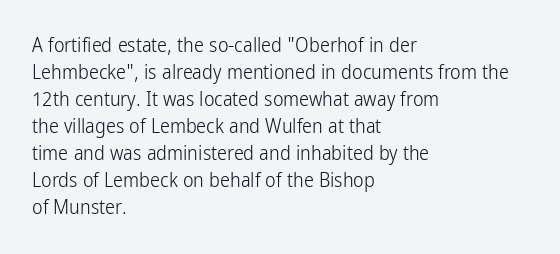
Q: Is the text bold? A: No.
Q: Is the text italic (slanted)? A: No, it is upright.
Q: Is the text underlined? A: No.
Q: How is the paragraph aligned? A: Left-aligned.
Q: Is the spacing between letters normal or unusually wide? A: Normal.
Q: Is the spacing between lines tight, normal or loose? A: Normal.
